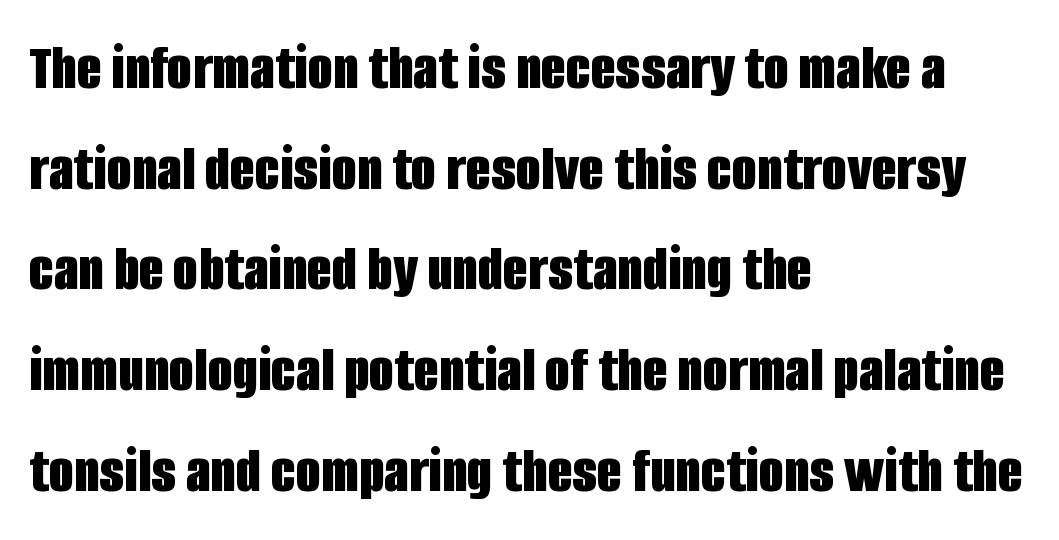
{"serif": "no", "italic": "no", "bold": "yes", "weight": "bold", "width": "condensed", "stroke_contrast": "low", "x_height": "large", "monospaced": "no", "underline": "no", "align": "left", "line_spacing": "normal", "line_spacing_ratio": 1.55, "letter_spacing": "normal", "letter_spacing_em": 0.0, "glyph_px": 65}
